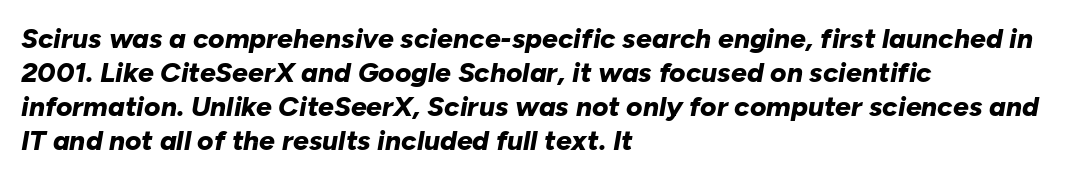
Observe the lean: these are italic letterforms. The passage shown has conventional tracking throughout. Notice how the passage keeps a crisp vertical edge on the left only. Each glyph is drawn with heavy, bold strokes. Rule under the text: the space is simply empty. The letters advance in unequal steps, a hallmark of proportional type.
